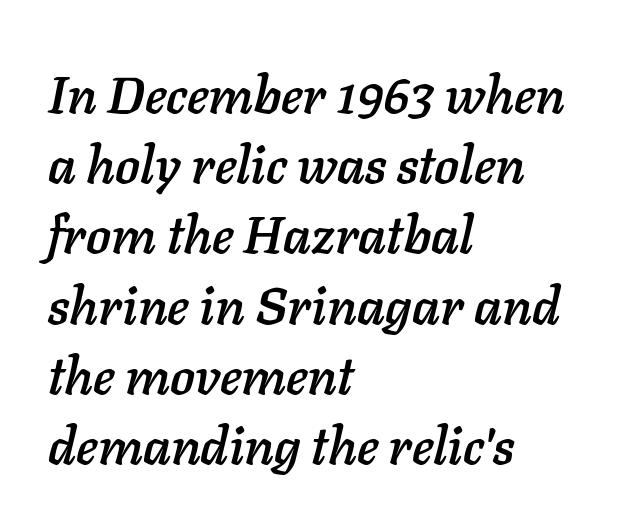
The image shows 52 px text type, italic (leaning right); set left-aligned, normal line spacing (1.35x), normal letter spacing, not underlined; low stroke contrast and a medium x-height.
